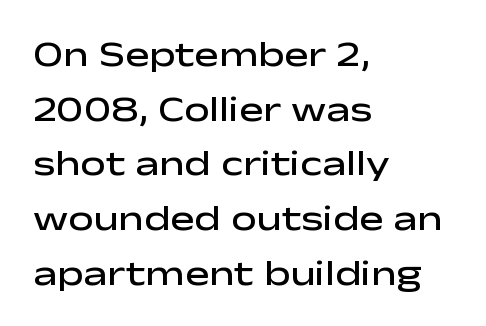
Nobody drew a line under any word here. Stroke thickness is moderately raised; the sample reads as semibold. Nope, not italic — everything's standing straight. Do the characters align in a grid? No, the font is proportional. Nope, no serifs anywhere on these letters. Tracking value appears to be zero — textbook default spacing.
